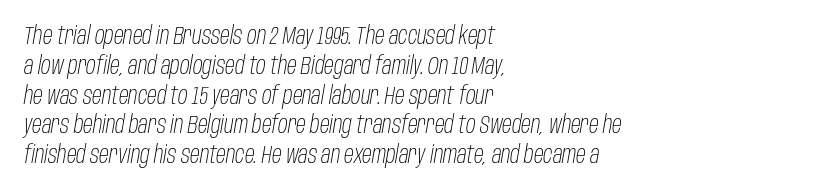
Q: Is the text bold? A: No.
Q: Is the text italic (slanted)? A: Yes, it leans right by about 10 degrees.
Q: Is the text underlined? A: No.
Q: How is the paragraph aligned? A: Left-aligned.
Q: Is the spacing between letters normal or unusually wide? A: Normal.
